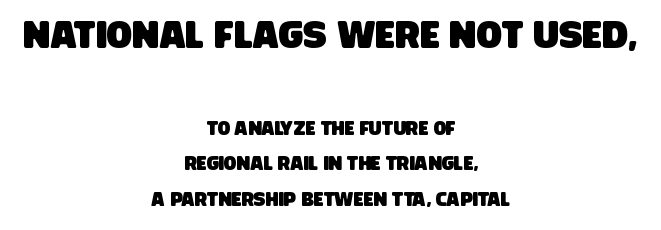
The letters in the upper block stand taller than those in the block below. The letters carry no serifs — their stems end cleanly without finishing strokes. Glyph-to-glyph distance matches everyday printed text. The lines are quadded center. Spacing verdict: proportional, widths tailored to each character.
